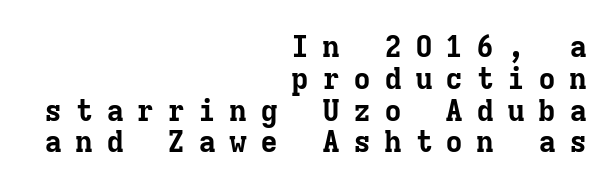
The block of text is dense from top to bottom, with scant space between rows. The face used here has the dense, thick strokes of a bold. Posture: straight, roman, zero tilt. You could count columns in this text — the font is strictly monospaced.
